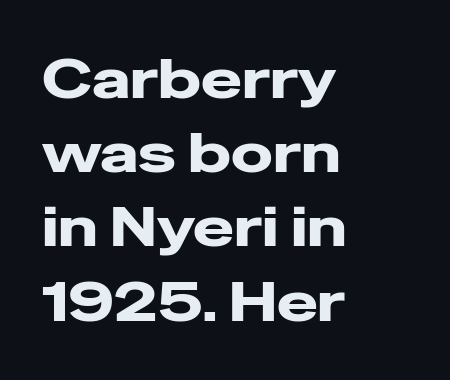
{"serif": "no", "italic": "no", "bold": "yes", "weight": "heavy", "width": "wide", "stroke_contrast": "low", "x_height": "medium", "monospaced": "no", "underline": "no", "align": "left", "line_spacing": "normal", "line_spacing_ratio": 1.35, "letter_spacing": "normal", "letter_spacing_em": 0.0, "glyph_px": 55}
